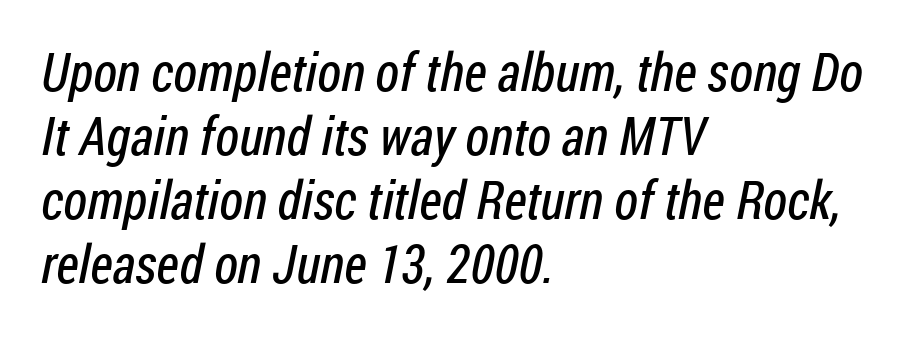
Q: Is the text bold? A: No.
Q: Is the typeface a serif or a sans-serif typeface? A: Sans-serif.
Q: Is the text underlined? A: No.
Q: How is the paragraph aligned? A: Left-aligned.
Q: Is the spacing between letters normal or unusually wide? A: Normal.
Q: Width (condensed, normal, or wide)? A: Condensed.
Q: Stroke contrast? A: Low.
Q: x-height? A: Medium.
Q: Monospaced? A: No.
